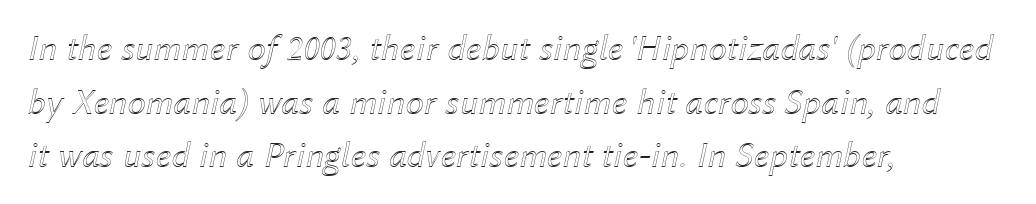
The paragraph shown leans on its left margin. The type is set solid horizontally, with unmodified tracking. Notice how the stems are inclined rather than vertical — that's the hallmark of italics. Varying glyph widths throughout — classic text-font behaviour.
